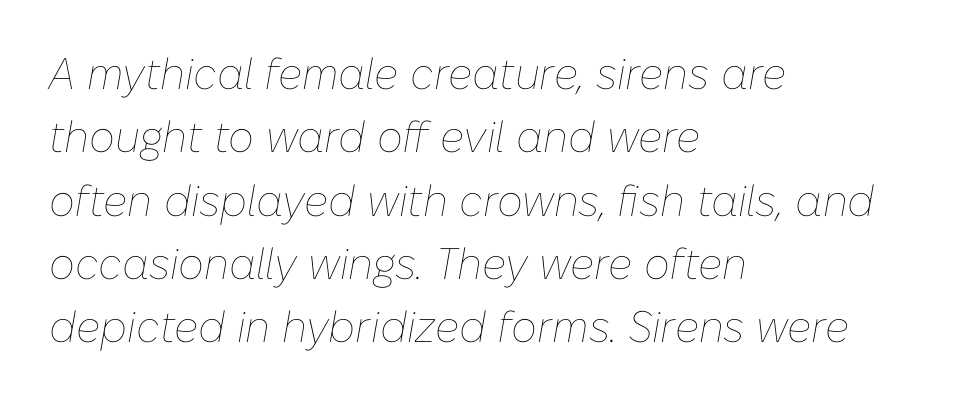
The image shows 44 px thin type, italic (leaning right); set left-aligned, normal line spacing (1.44x), normal letter spacing, not underlined; low stroke contrast and a medium x-height.
